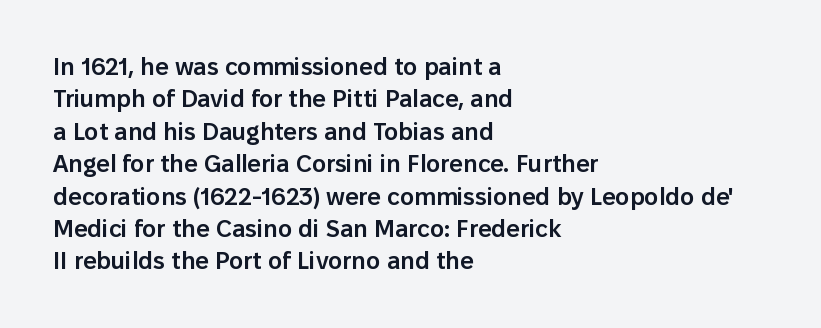
The image shows 24 px text type, upright; set left-aligned, normal line spacing (1.35x), normal letter spacing, not underlined.
